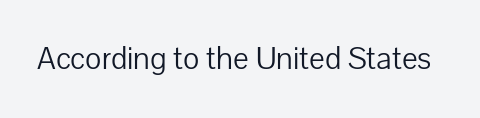
The image shows 33 px light sans-serif type, upright; set normal letter spacing, not underlined; low stroke contrast and a medium x-height.
